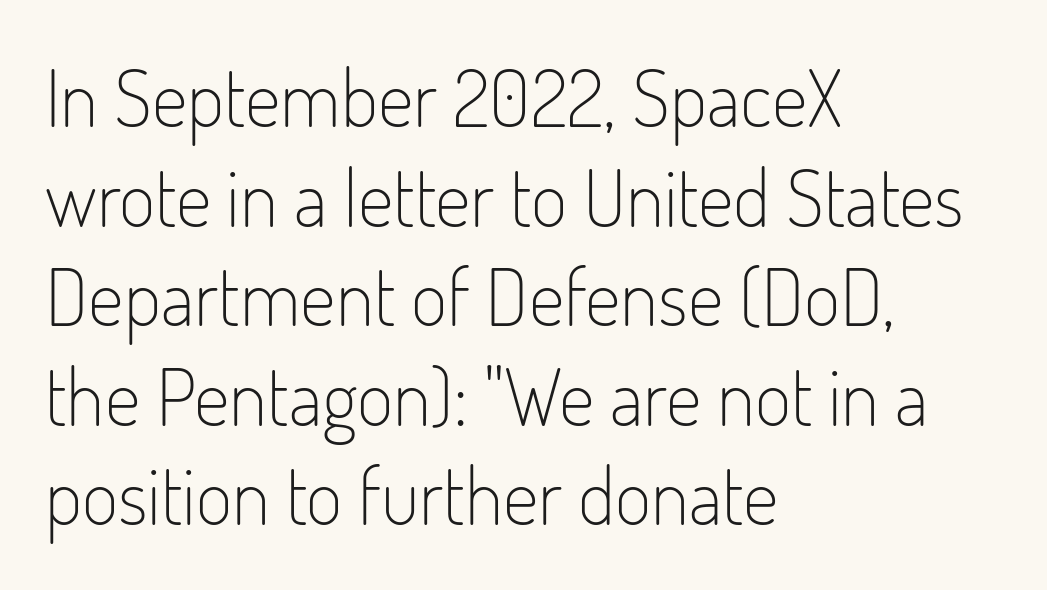
{"serif": "no", "italic": "no", "bold": "no", "weight": "light", "width": "condensed", "stroke_contrast": "low", "x_height": "small", "monospaced": "no", "underline": "no", "align": "left", "line_spacing": "normal", "line_spacing_ratio": 1.26, "letter_spacing": "normal", "letter_spacing_em": 0.0, "glyph_px": 79}
